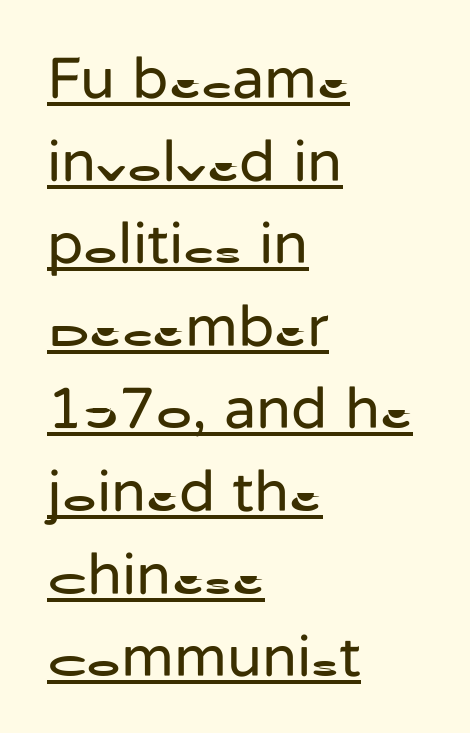
The image shows 59 px regular-weight sans-serif type, upright; set left-aligned, normal line spacing (1.4x), normal letter spacing, underlined; low stroke contrast and a medium x-height.
